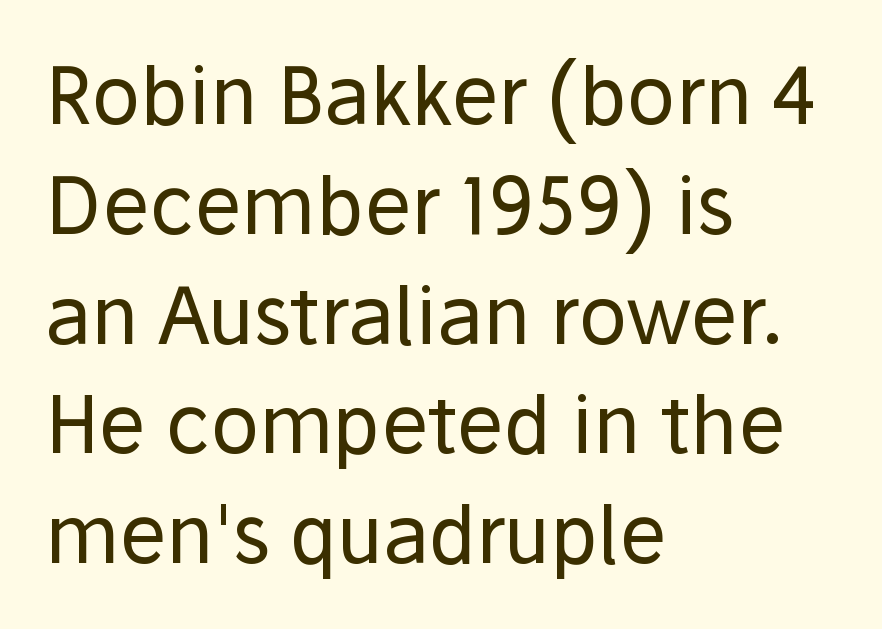
The image shows 79 px regular-weight sans-serif type, upright; set left-aligned, normal line spacing (1.39x), normal letter spacing, not underlined; low stroke contrast and a medium x-height.
